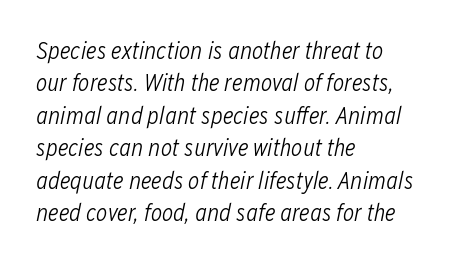
Compared with ordinary roman type, these characters are visibly tilted. The characters are drawn with everyday or finer stroke widths. Reading down the block, your eye returns to a fixed left position each line. Words appear dense and cohesive because spacing is normal. Evenly set lines give the paragraph a standard silhouette.
